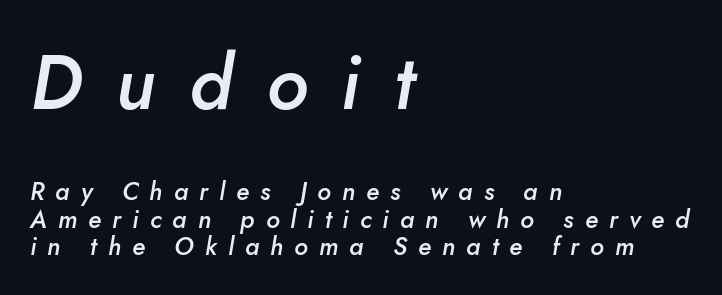
The image shows 76 px semibold type, italic (leaning right); set left-aligned, tight line spacing (1.1x), unusually wide letter spacing (+0.44 em), not underlined; the first (top) block is 3.04x larger; low stroke contrast and a small x-height.
